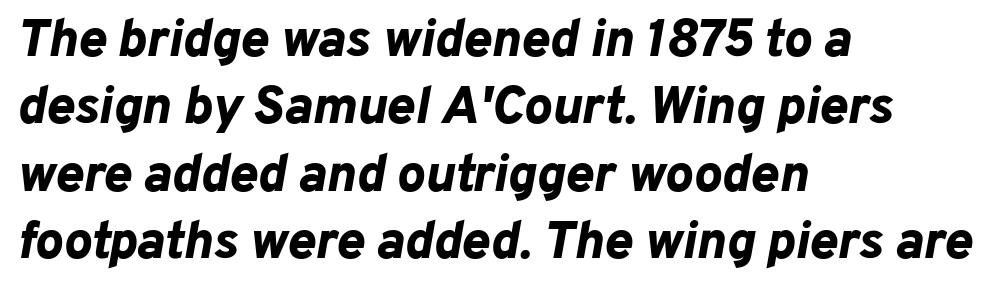
Just letters on the line, the space beneath them empty. The lines sit at an ordinary, default distance from one another. As a designer I'd log this as weight 700, bold. Each line starts at the same left margin while the right side varies.
